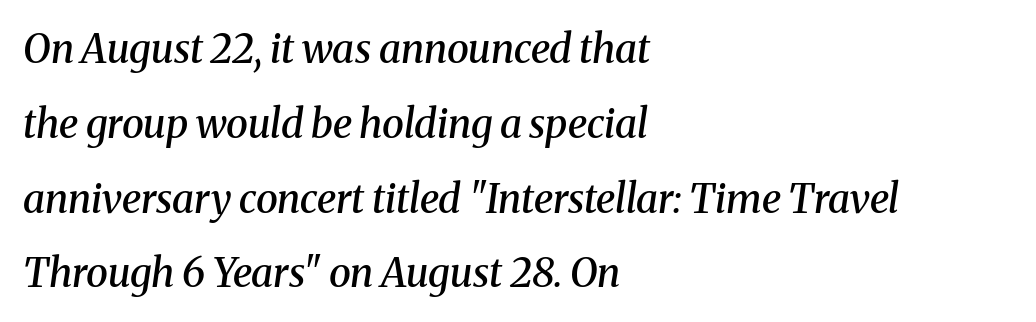
Q: Is the text bold? A: Semi-bold.
Q: Is the text italic (slanted)? A: Yes, it leans right by about 8 degrees.
Q: Is the typeface a serif or a sans-serif typeface? A: Serif.
Q: Is the text underlined? A: No.
Q: How is the paragraph aligned? A: Left-aligned.
Q: Is the spacing between letters normal or unusually wide? A: Normal.
Q: Width (condensed, normal, or wide)? A: Normal.
Q: Stroke contrast? A: Medium.
Q: x-height? A: Medium.
Q: Monospaced? A: No.
